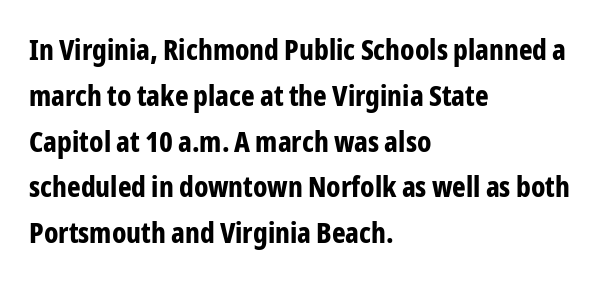
{"serif": "no", "italic": "no", "bold": "yes", "weight": "bold", "width": "condensed", "stroke_contrast": "low", "x_height": "medium", "monospaced": "no", "underline": "no", "align": "left", "line_spacing": "normal", "line_spacing_ratio": 1.58, "letter_spacing": "normal", "letter_spacing_em": 0.0, "glyph_px": 29}
